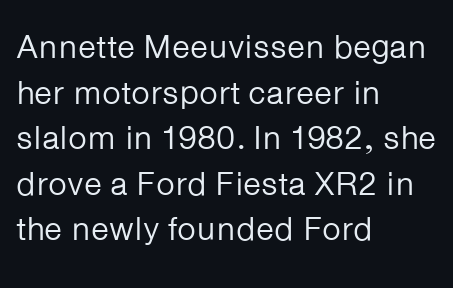
Q: Is the text bold? A: No.
Q: Is the text italic (slanted)? A: No, it is upright.
Q: Is the typeface a serif or a sans-serif typeface? A: Sans-serif.
Q: Is the text underlined? A: No.
Q: How is the paragraph aligned? A: Left-aligned.
Q: Is the spacing between letters normal or unusually wide? A: Normal.
Q: Is the spacing between lines tight, normal or loose? A: Normal.
Q: Width (condensed, normal, or wide)? A: Normal.
Q: Stroke contrast? A: Low.
Q: x-height? A: Medium.
Q: Monospaced? A: No.
